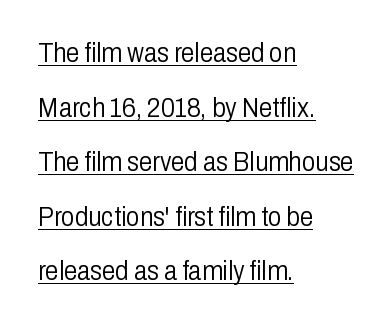
Vertical strokes here are truly vertical. Stems here are at most as thick as an everyday book face. The letterforms sit shoulder to shoulder at normal distance. The rendering uses a large line-height, opening up the rows.
